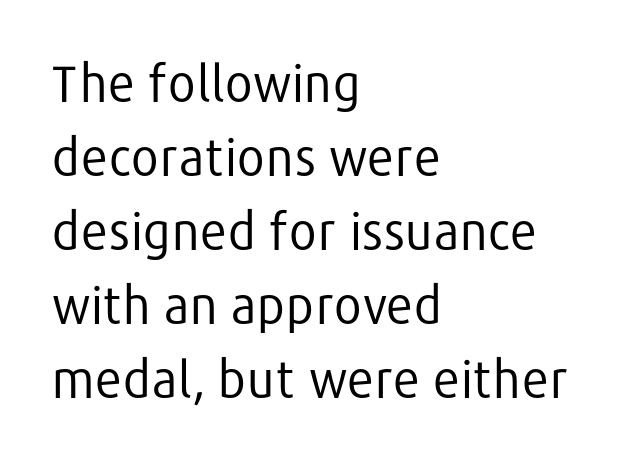
The image shows 50 px regular-weight sans-serif type, upright; set left-aligned, normal line spacing (1.48x), normal letter spacing, not underlined; low stroke contrast and a medium x-height.
